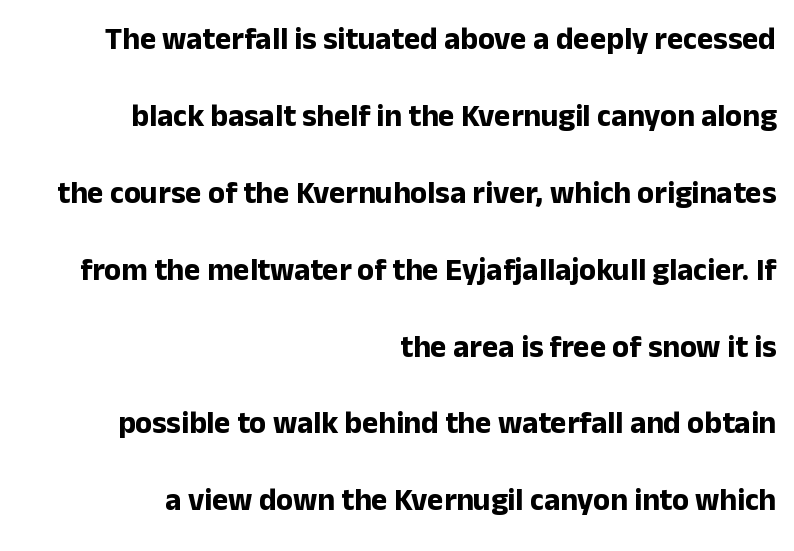
The image shows 31 px bold sans-serif type, upright; set right-aligned, loose line spacing (2.48x), normal letter spacing, not underlined; low stroke contrast and a medium x-height.
